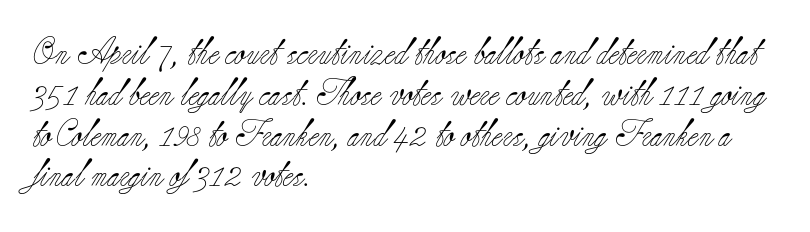
The image shows 27 px text type; set left-aligned, normal line spacing (1.51x), normal letter spacing, not underlined.
